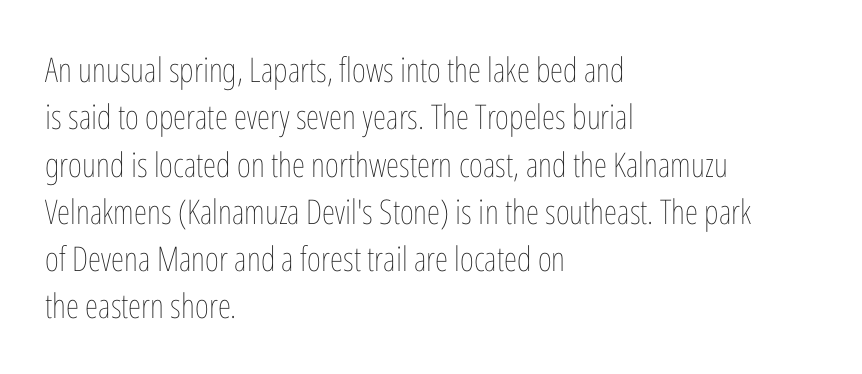
The image shows 34 px thin, condensed type, upright; set left-aligned, normal line spacing (1.39x), normal letter spacing, not underlined; low stroke contrast and a medium x-height.
